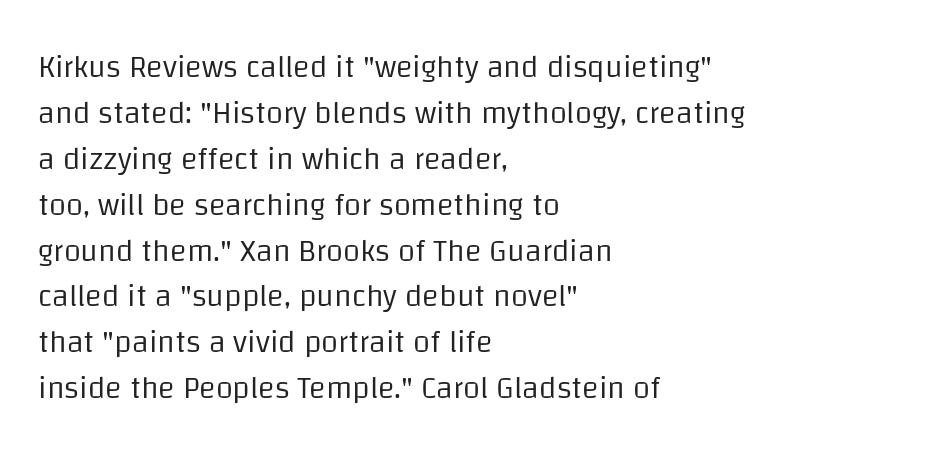
{"serif": "no", "italic": "no", "bold": "no", "weight": "regular", "width": "normal", "stroke_contrast": "low", "x_height": "large", "monospaced": "no", "underline": "no", "align": "left", "line_spacing": "normal", "line_spacing_ratio": 1.48, "letter_spacing": "normal", "letter_spacing_em": 0.0, "glyph_px": 31}
